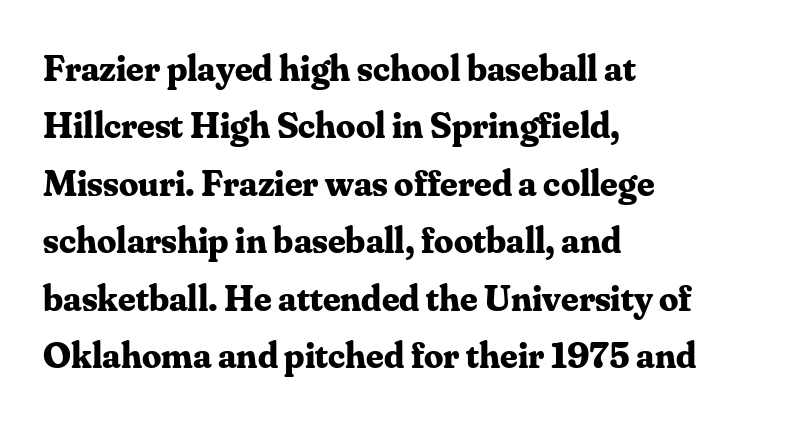
Q: Is the text bold? A: Yes.
Q: Is the text italic (slanted)? A: No, it is upright.
Q: Is the typeface a serif or a sans-serif typeface? A: Serif.
Q: Is the text underlined? A: No.
Q: How is the paragraph aligned? A: Left-aligned.
Q: Is the spacing between letters normal or unusually wide? A: Normal.
Q: Is the spacing between lines tight, normal or loose? A: Normal.
Q: Width (condensed, normal, or wide)? A: Normal.
Q: Stroke contrast? A: Medium.
Q: x-height? A: Small.
Q: Monospaced? A: No.
